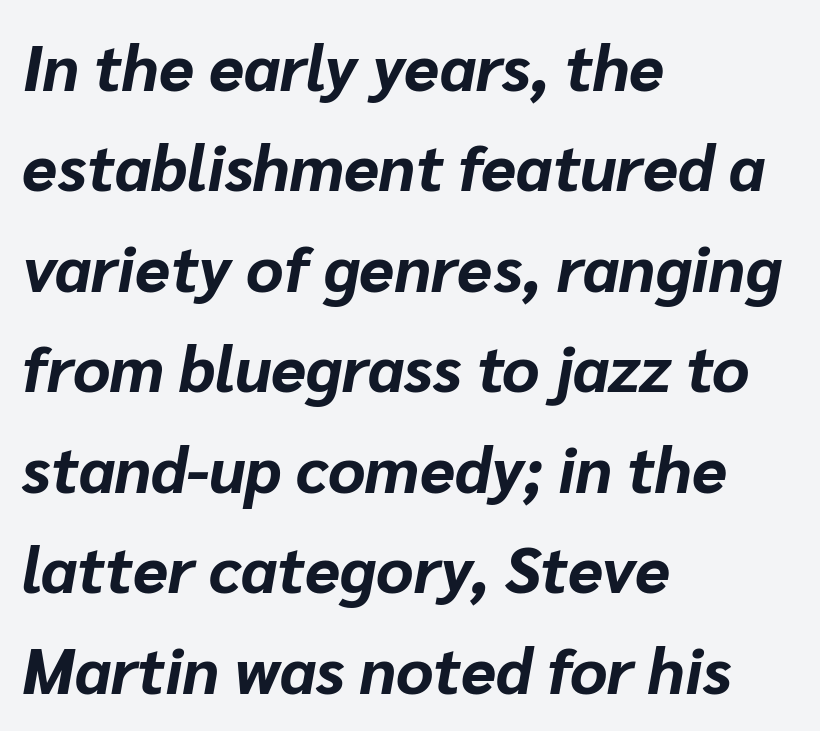
{"italic": "yes", "lean": "right", "slant_degrees": 10, "bold": "yes", "weight": "bold", "width": "normal", "stroke_contrast": "low", "x_height": "medium", "monospaced": "no", "underline": "no", "align": "left", "line_spacing": "normal", "line_spacing_ratio": 1.57, "letter_spacing": "normal", "letter_spacing_em": 0.0, "glyph_px": 64}
